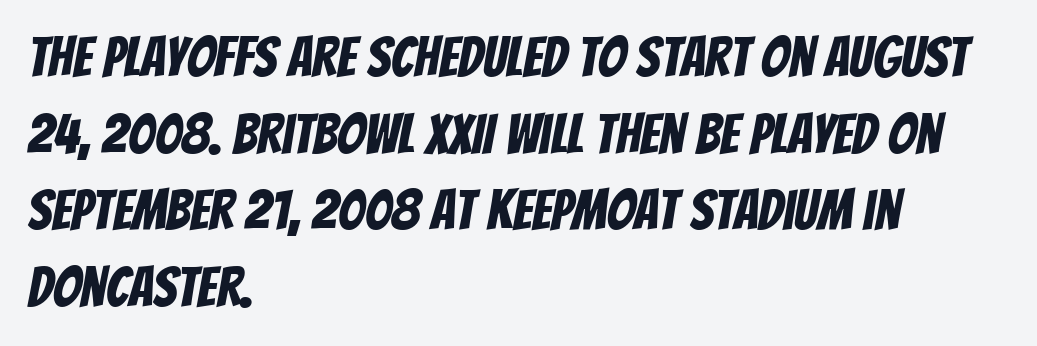
{"serif": "no", "width": "condensed", "stroke_contrast": "low", "x_height": "large", "monospaced": "no", "underline": "no", "align": "left", "line_spacing": "normal", "line_spacing_ratio": 1.37, "letter_spacing": "normal", "letter_spacing_em": 0.0, "glyph_px": 56}
